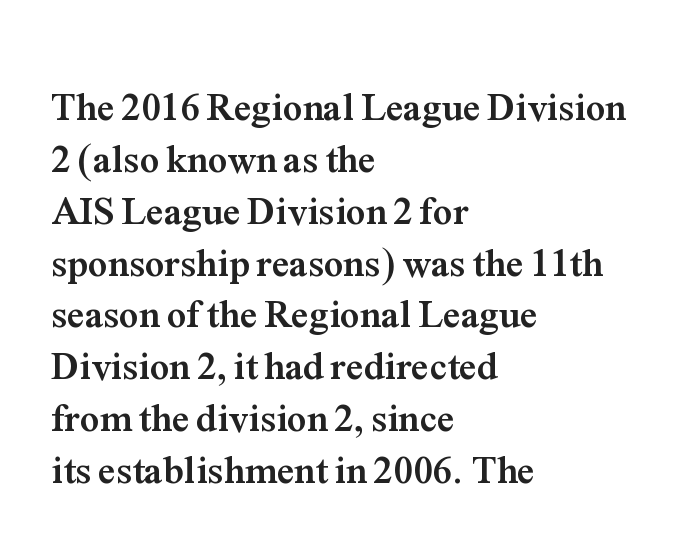
Q: Is the text bold? A: Yes.
Q: Is the text italic (slanted)? A: No, it is upright.
Q: Is the typeface a serif or a sans-serif typeface? A: Serif.
Q: Is the text underlined? A: No.
Q: How is the paragraph aligned? A: Left-aligned.
Q: Is the spacing between letters normal or unusually wide? A: Normal.
Q: Is the spacing between lines tight, normal or loose? A: Normal.
Q: Width (condensed, normal, or wide)? A: Normal.
Q: Stroke contrast? A: Medium.
Q: x-height? A: Medium.
Q: Monospaced? A: No.
